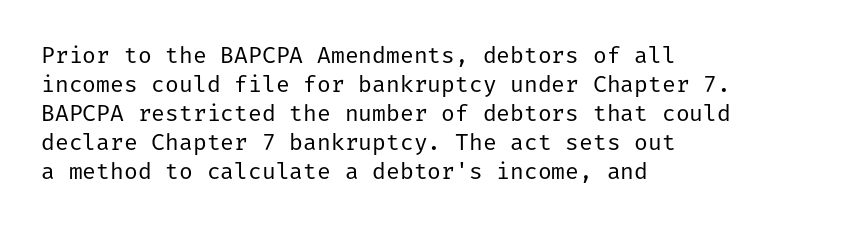
The image shows 23 px text type, upright; set left-aligned, normal line spacing (1.26x), normal letter spacing, not underlined.
